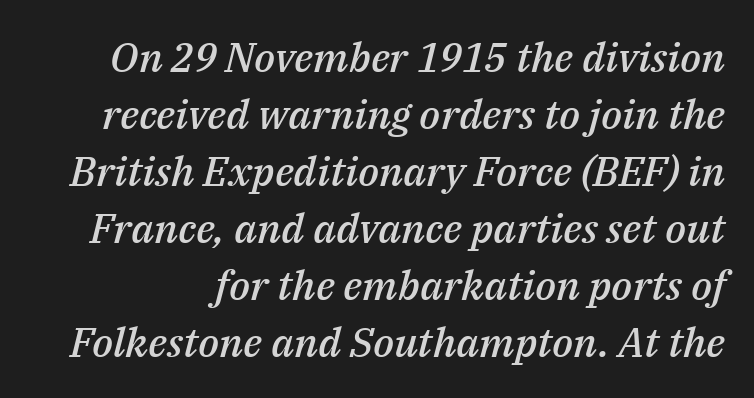
Q: Is the text bold? A: Semi-bold.
Q: Is the text italic (slanted)? A: Yes, it leans right by about 14 degrees.
Q: Is the text underlined? A: No.
Q: Is the spacing between letters normal or unusually wide? A: Normal.
Q: Is the spacing between lines tight, normal or loose? A: Normal.
Q: Width (condensed, normal, or wide)? A: Normal.
Q: Stroke contrast? A: Medium.
Q: x-height? A: Medium.
Q: Monospaced? A: No.
